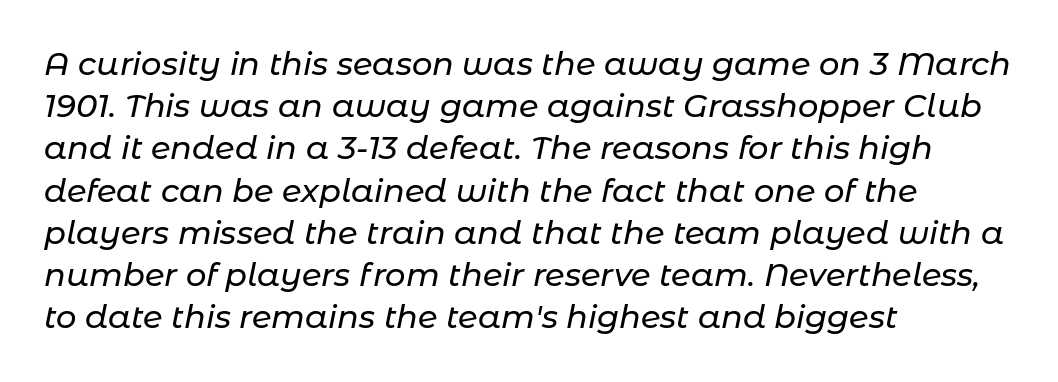
The image shows 32 px text type, italic (leaning right); set left-aligned, normal line spacing (1.32x), normal letter spacing, not underlined; low stroke contrast and a medium x-height.
